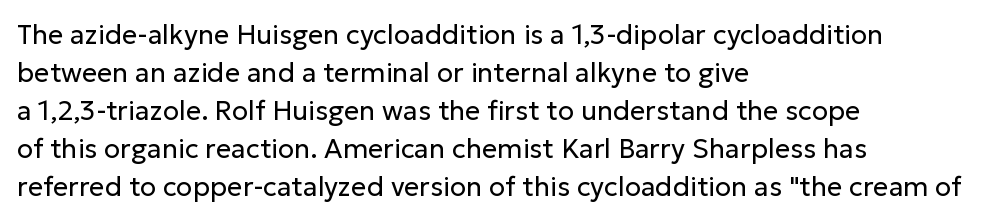
The image shows 27 px text type, upright; set left-aligned, normal line spacing (1.41x), normal letter spacing, not underlined.
